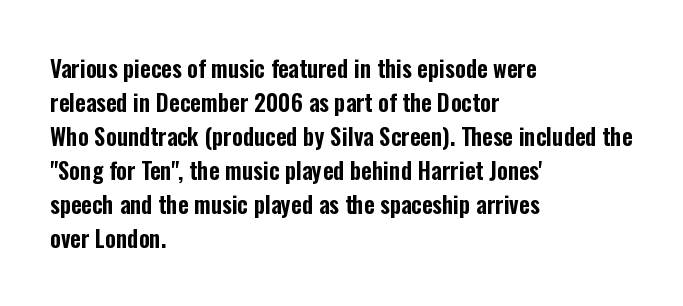
Q: Is the text italic (slanted)? A: No, it is upright.
Q: Is the text underlined? A: No.
Q: How is the paragraph aligned? A: Left-aligned.
Q: Is the spacing between letters normal or unusually wide? A: Normal.
Q: Is the spacing between lines tight, normal or loose? A: Normal.
